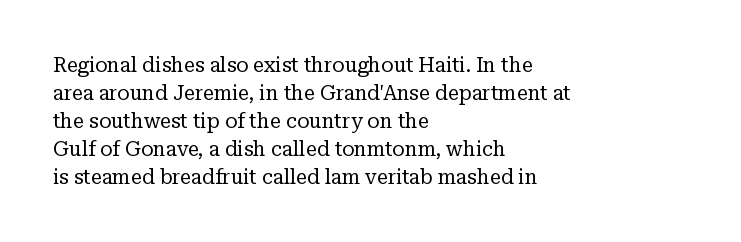
A roman cut, with each character standing at attention. Compared with a centered layout, this one pins lines to the left instead. Evenly set lines give the paragraph a standard silhouette. Heft: none added — not bold. The baseline area is clear.
